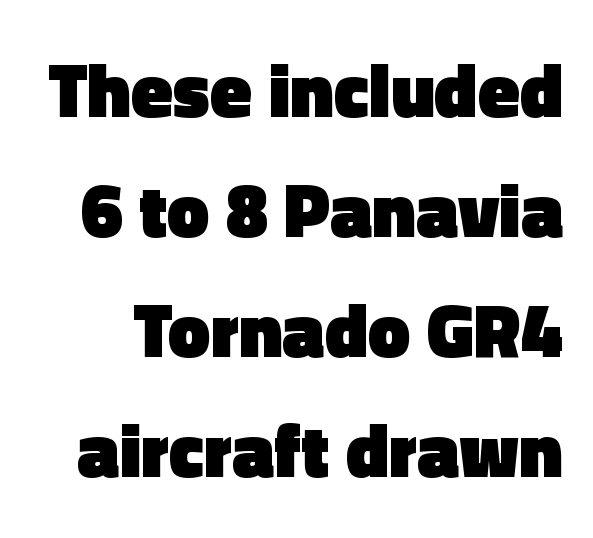
Q: Is the text bold? A: Yes.
Q: Is the text italic (slanted)? A: No, it is upright.
Q: Is the typeface a serif or a sans-serif typeface? A: Sans-serif.
Q: Is the text underlined? A: No.
Q: Is the spacing between letters normal or unusually wide? A: Normal.
Q: Is the spacing between lines tight, normal or loose? A: Normal.
Q: Width (condensed, normal, or wide)? A: Normal.
Q: x-height? A: Medium.
Q: Monospaced? A: No.
